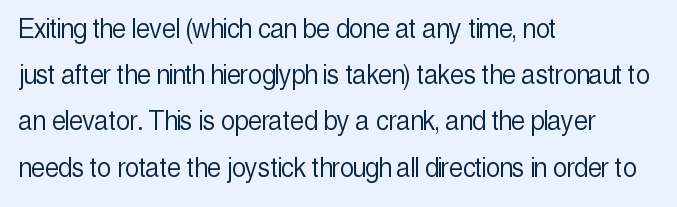
The image shows 31 px light, condensed sans-serif type, upright; set left-aligned, normal line spacing (1.49x), normal letter spacing, not underlined; a medium x-height.
